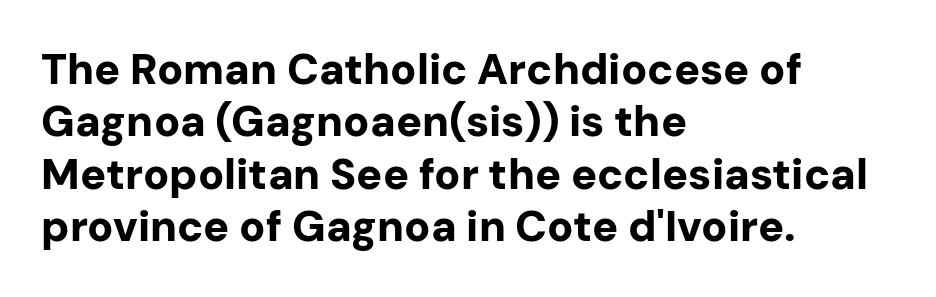
When letters stand straight like this, we call the style roman or upright. This rendering features lettering with no underline. As a designer I'd log this as weight 700, bold. These lines are rendered in a variable-pitch font.
